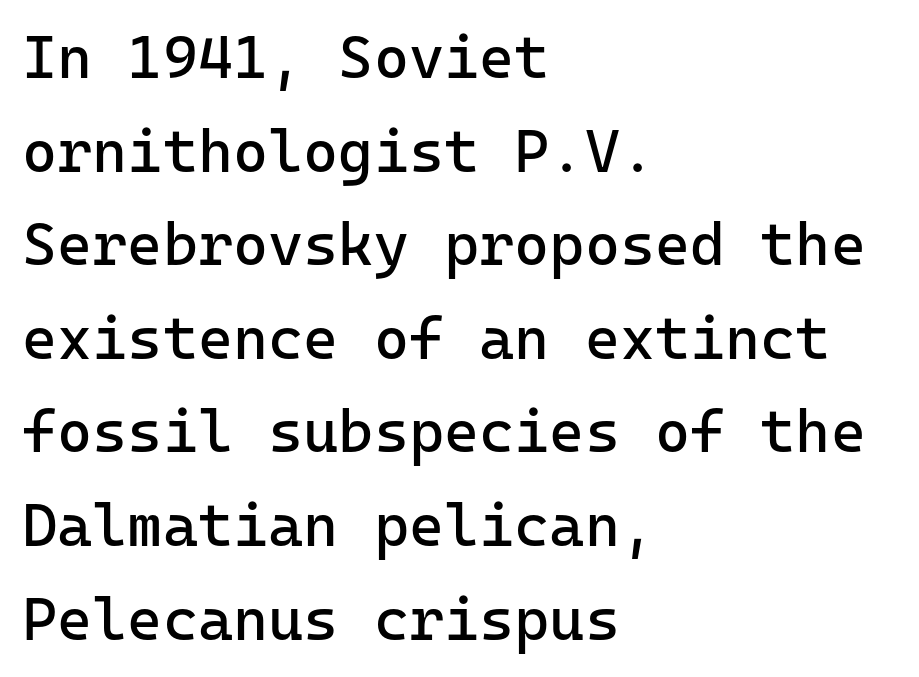
Q: Is the text bold? A: No.
Q: Is the text italic (slanted)? A: No, it is upright.
Q: Is the typeface a serif or a sans-serif typeface? A: Sans-serif.
Q: Is the text underlined? A: No.
Q: How is the paragraph aligned? A: Left-aligned.
Q: Is the spacing between letters normal or unusually wide? A: Normal.
Q: Is the spacing between lines tight, normal or loose? A: Normal.
Q: Width (condensed, normal, or wide)? A: Normal.
Q: Stroke contrast? A: Low.
Q: x-height? A: Medium.
Q: Monospaced? A: Yes.
